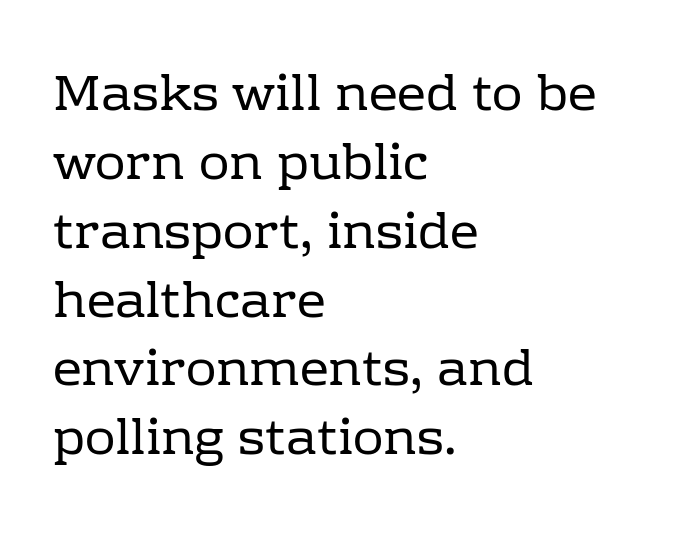
{"serif": "yes", "italic": "no", "bold": "no", "weight": "regular", "width": "normal", "stroke_contrast": "low", "x_height": "medium", "monospaced": "no", "underline": "no", "align": "left", "line_spacing": "normal", "line_spacing_ratio": 1.35, "letter_spacing": "normal", "letter_spacing_em": 0.0, "glyph_px": 51}
